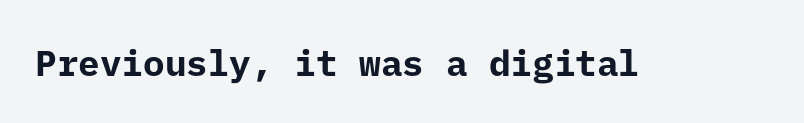
These lines keep a tight, regular rhythm from letter to letter. The typesetting leans heavy: a genuine bold. Is this a sans? Yes — the strokes have no serifs. Each row of text sits above clean, open space. Vertical strokes here are truly vertical.
